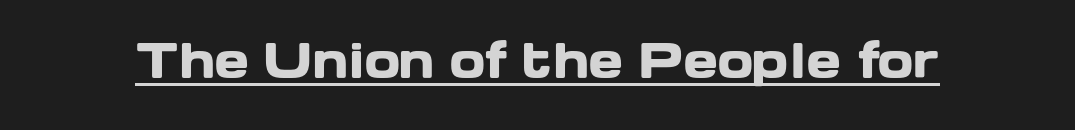
The image shows 47 px heavy, wide sans-serif type, upright; set normal letter spacing, underlined; low stroke contrast and a medium x-height.
